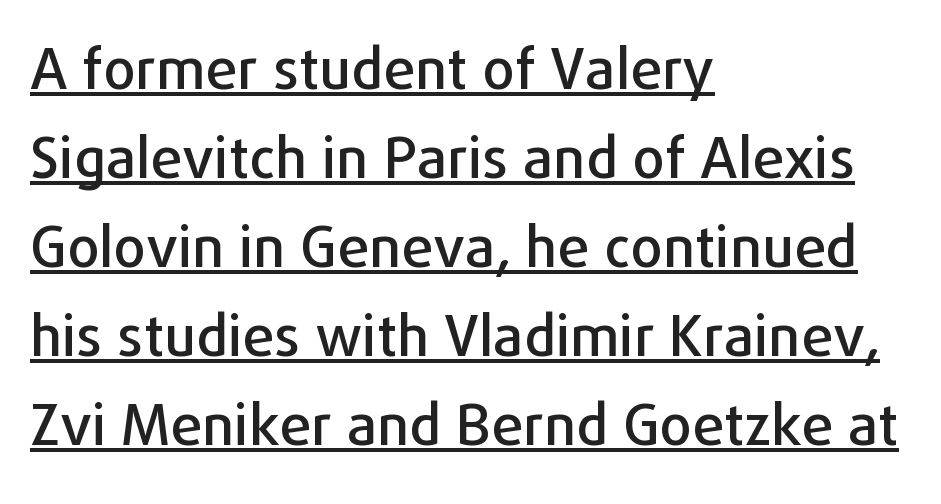
{"serif": "no", "italic": "no", "width": "normal", "stroke_contrast": "low", "x_height": "medium", "monospaced": "no", "underline": "yes", "align": "left", "line_spacing": "normal", "line_spacing_ratio": 1.56, "letter_spacing": "normal", "letter_spacing_em": 0.0, "glyph_px": 57}
